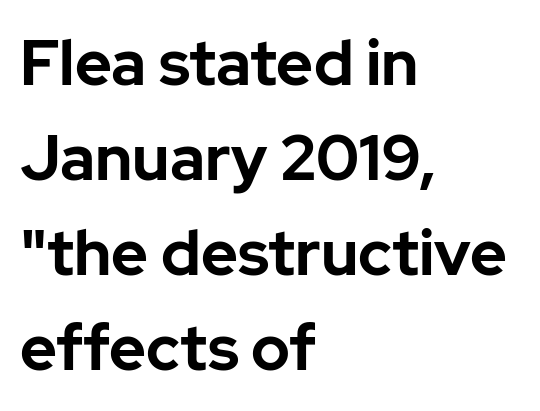
{"serif": "no", "italic": "no", "bold": "yes", "weight": "bold", "width": "normal", "stroke_contrast": "low", "x_height": "medium", "monospaced": "no", "underline": "no", "align": "left", "line_spacing": "normal", "line_spacing_ratio": 1.51, "letter_spacing": "normal", "letter_spacing_em": 0.0, "glyph_px": 63}
